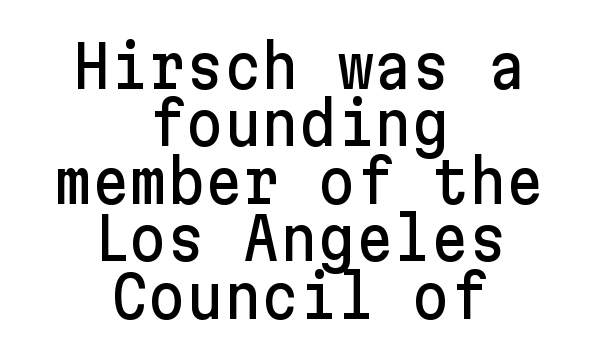
The image shows 58 px sans-serif type, upright; set centered, tight line spacing (0.99x), normal letter spacing, not underlined; low stroke contrast and a medium x-height.
